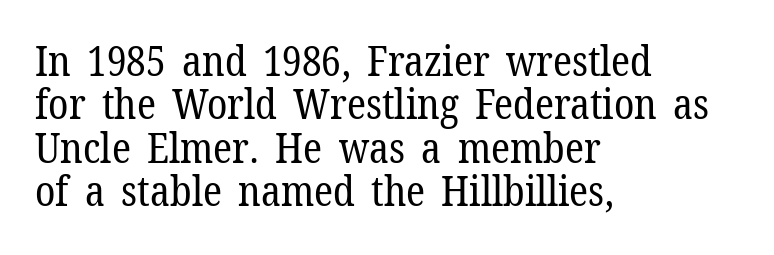
The image shows 41 px regular-weight serif type, upright; set left-aligned, tight line spacing (1.06x), normal letter spacing, not underlined; low stroke contrast and a medium x-height.
